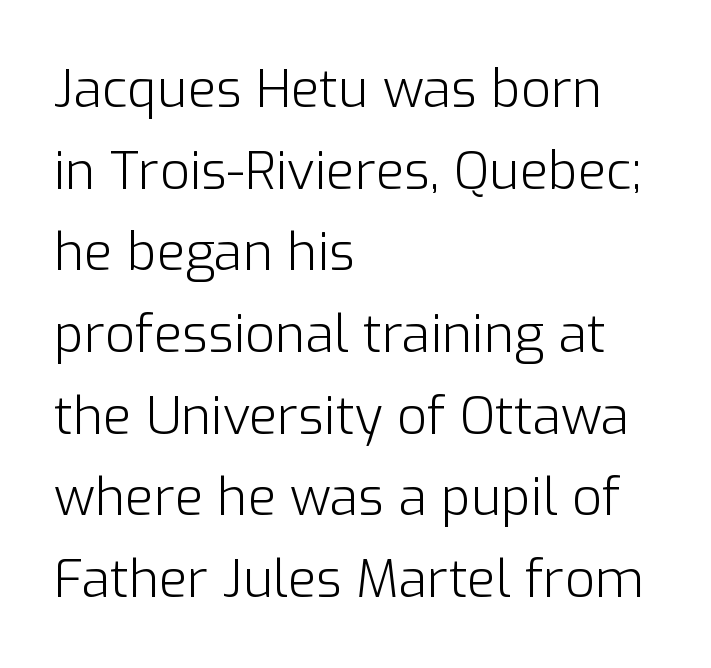
The image shows 52 px light sans-serif type, upright; set left-aligned, normal line spacing (1.57x), normal letter spacing, not underlined; low stroke contrast and a medium x-height.
